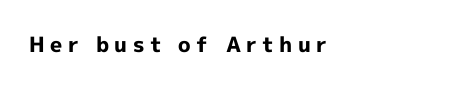
These lines have a slow, spaced-out rhythm from letter to letter. Pretty heavy lettering here — definitely bold. The space directly below the letters is spotless. A student would call this left alignment; a typographer would say flush left, rag right. Every character sits straight up, as roman type does.
